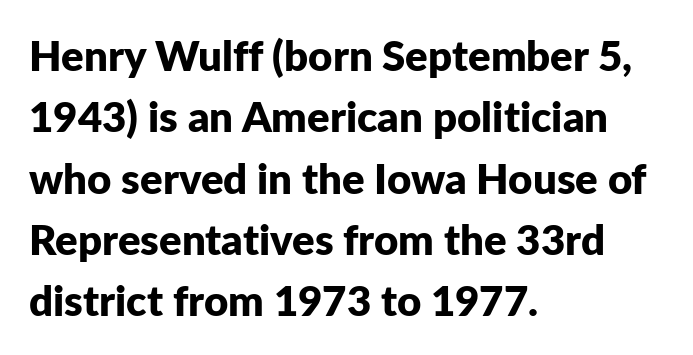
Clear beneath every line of the passage. The type is set solid horizontally, with unmodified tracking. The lines are quadded left. The lettering holds an erect, upright posture throughout. You could not count columns in this text — the font is proportionally spaced. Each new line begins a customary step beneath the previous one.
